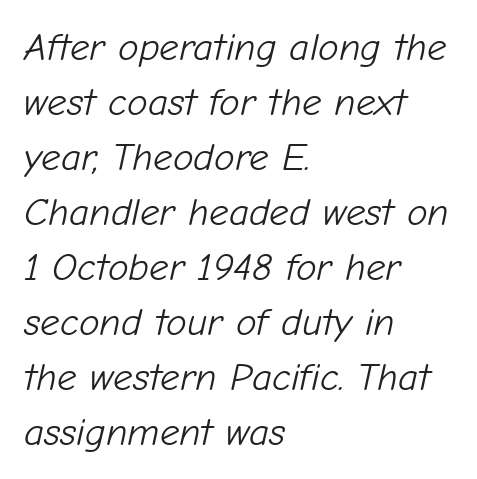
{"italic": "yes", "lean": "right", "slant_degrees": 12, "bold": "no", "weight": "light", "width": "normal", "stroke_contrast": "low", "x_height": "medium", "monospaced": "no", "underline": "no", "align": "left", "line_spacing": "normal", "line_spacing_ratio": 1.41, "letter_spacing": "normal", "letter_spacing_em": 0.0, "glyph_px": 39}
